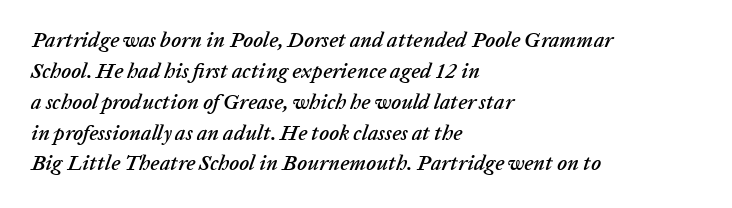
Q: Is the text italic (slanted)? A: Yes, it leans right by about 20 degrees.
Q: Is the text underlined? A: No.
Q: How is the paragraph aligned? A: Left-aligned.
Q: Is the spacing between letters normal or unusually wide? A: Normal.
Q: Is the spacing between lines tight, normal or loose? A: Normal.
